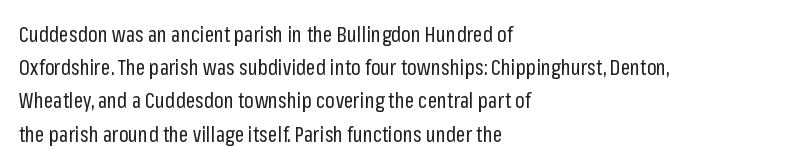
The image shows 21 px text type, upright; set left-aligned, normal line spacing (1.58x), normal letter spacing, not underlined.
